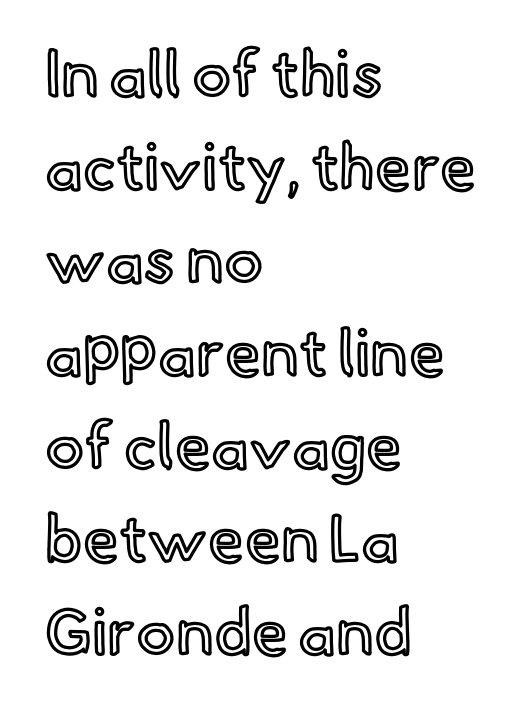
The image shows 65 px text type, upright; set left-aligned, normal line spacing (1.43x), normal letter spacing, not underlined; a small x-height.
